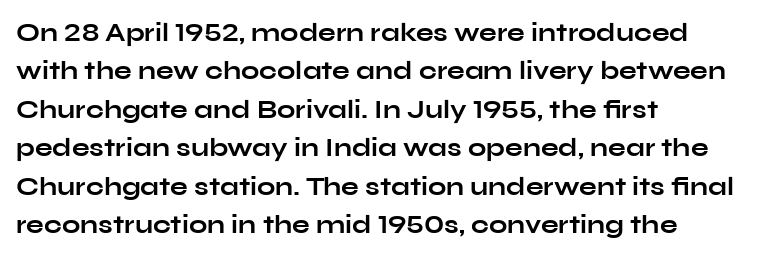
{"italic": "no", "bold": "yes", "underline": "no", "align": "left", "line_spacing": "normal", "line_spacing_ratio": 1.48, "letter_spacing": "normal", "letter_spacing_em": 0.0, "glyph_px": 26}
